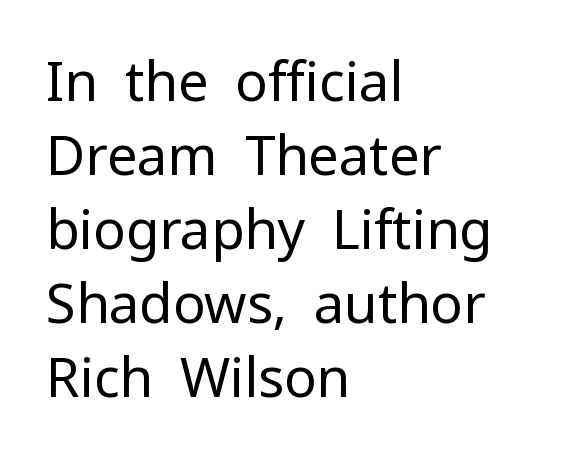
The image shows 54 px regular-weight sans-serif type, upright; set left-aligned, normal line spacing (1.37x), normal letter spacing, not underlined; low stroke contrast and a medium x-height.
